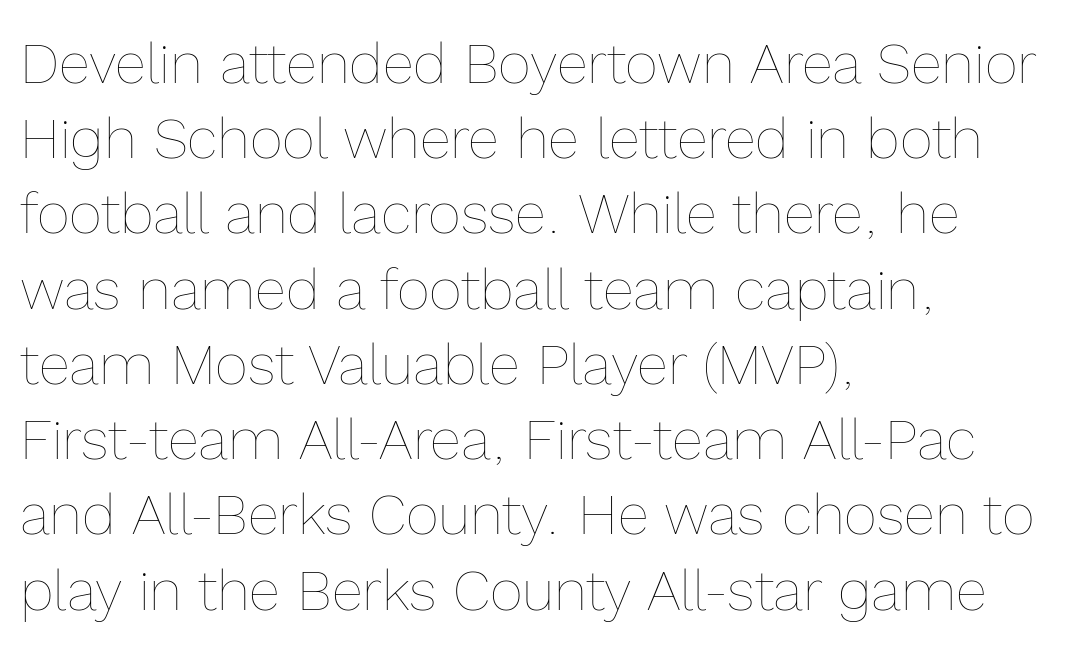
The rag falls on the right side of this text block. In terms of leading, this rendering sits right in the middle. The rendering uses natural spacing where letterforms have individual widths. Type without underlining. Nope, not italic — everything's standing straight.
